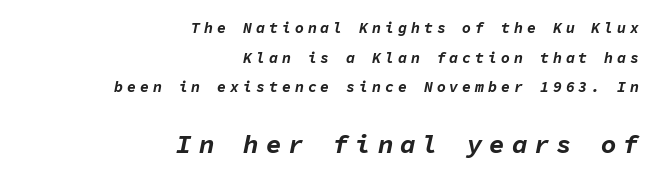
The image shows 26 px bold type, italic (leaning right); set right-aligned, loose line spacing (1.97x), unusually wide letter spacing (+0.26 em), not underlined; the second (bottom) block is 1.73x larger.
